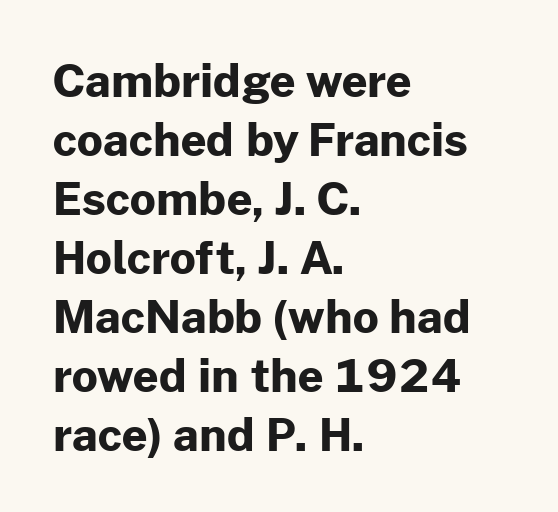
Q: Is the text bold? A: Yes.
Q: Is the text italic (slanted)? A: No, it is upright.
Q: Is the typeface a serif or a sans-serif typeface? A: Sans-serif.
Q: Is the text underlined? A: No.
Q: How is the paragraph aligned? A: Left-aligned.
Q: Is the spacing between letters normal or unusually wide? A: Normal.
Q: Is the spacing between lines tight, normal or loose? A: Normal.
Q: Width (condensed, normal, or wide)? A: Normal.
Q: Stroke contrast? A: Low.
Q: x-height? A: Medium.
Q: Monospaced? A: No.
